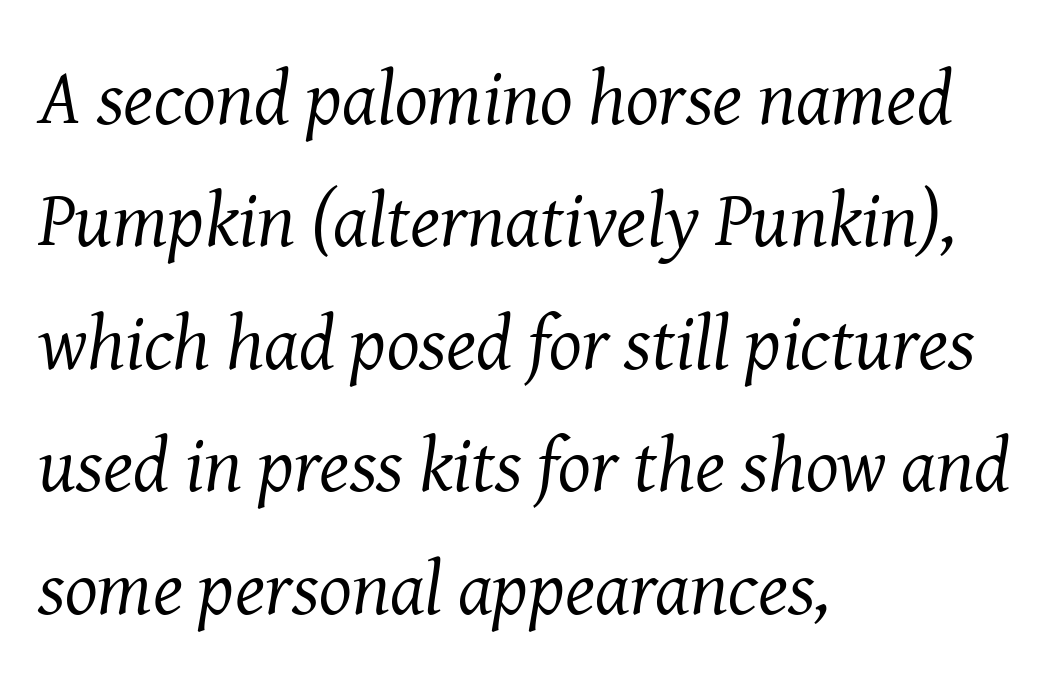
Q: Is the text bold? A: No.
Q: Is the text italic (slanted)? A: Yes, it leans right by about 8 degrees.
Q: Is the typeface a serif or a sans-serif typeface? A: Serif.
Q: Is the text underlined? A: No.
Q: How is the paragraph aligned? A: Left-aligned.
Q: Is the spacing between letters normal or unusually wide? A: Normal.
Q: Is the spacing between lines tight, normal or loose? A: Normal.
Q: Width (condensed, normal, or wide)? A: Normal.
Q: Stroke contrast? A: Medium.
Q: x-height? A: Medium.
Q: Monospaced? A: No.
